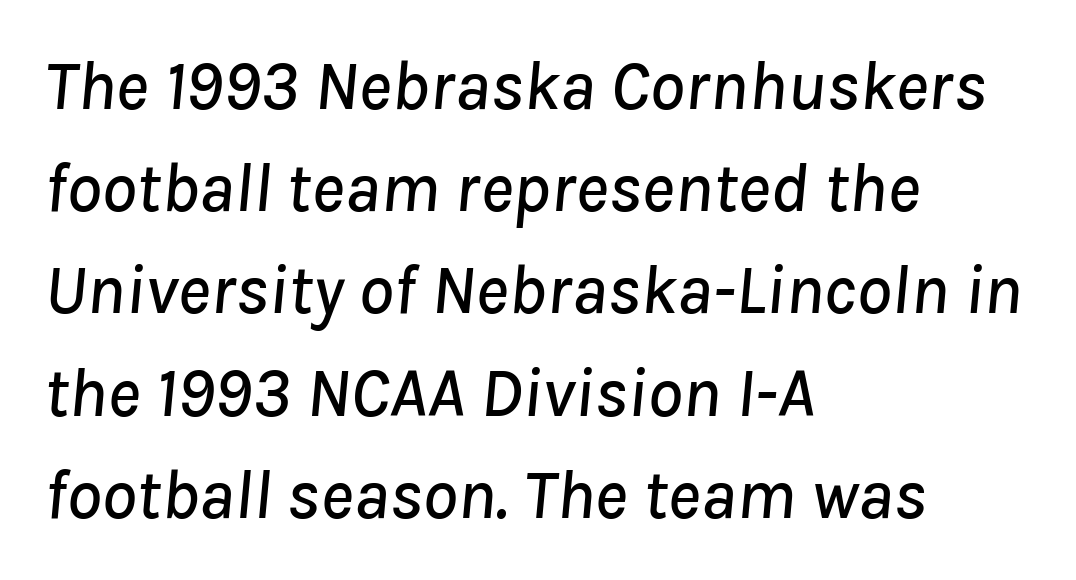
{"italic": "yes", "lean": "right", "slant_degrees": 8, "width": "normal", "stroke_contrast": "low", "x_height": "medium", "monospaced": "no", "underline": "no", "align": "left", "line_spacing": "normal", "line_spacing_ratio": 1.46, "letter_spacing": "normal", "letter_spacing_em": 0.0, "glyph_px": 70}
